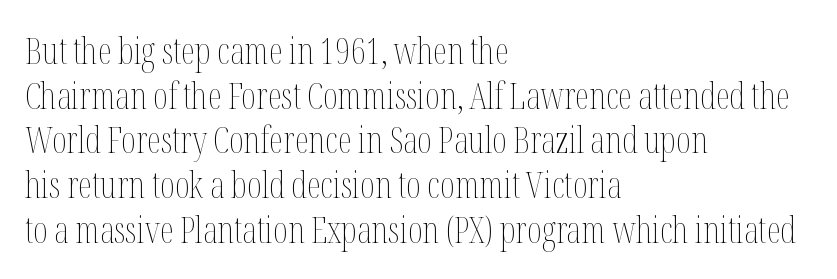
{"italic": "no", "bold": "no", "weight": "thin", "width": "condensed", "stroke_contrast": "medium", "x_height": "medium", "monospaced": "no", "underline": "no", "align": "left", "line_spacing_ratio": 1.24, "letter_spacing": "normal", "letter_spacing_em": 0.0, "glyph_px": 36}
